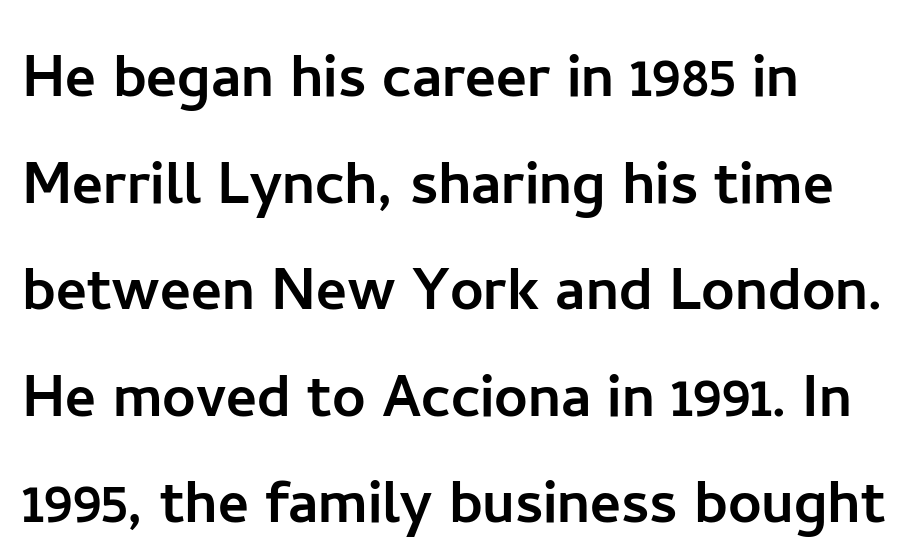
{"serif": "no", "italic": "no", "width": "normal", "stroke_contrast": "low", "x_height": "medium", "monospaced": "no", "underline": "no", "align": "left", "line_spacing": "normal", "line_spacing_ratio": 1.44, "letter_spacing": "normal", "letter_spacing_em": 0.0, "glyph_px": 74}
